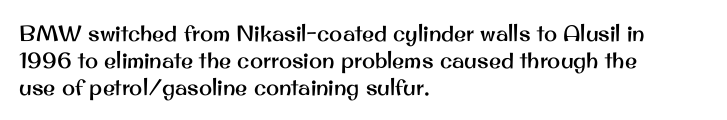
Q: Is the text italic (slanted)? A: No, it is upright.
Q: Is the text underlined? A: No.
Q: How is the paragraph aligned? A: Left-aligned.
Q: Is the spacing between letters normal or unusually wide? A: Normal.
